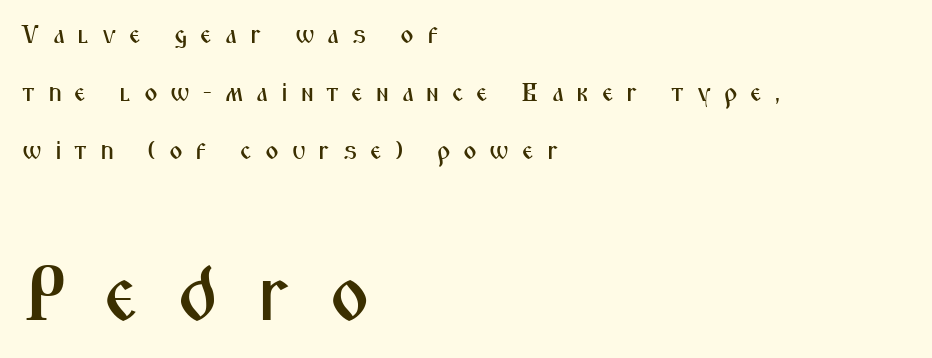
The passage shown is typed in a proportional face where columns would drift. If you measured baseline to baseline, you'd find a long distance. If you squint, the bottom block still reads clearly — it's the larger of the two. Does the copy run flush right? No — it runs flush left. Font category for this specimen: sans-serif. The lettering holds an erect, upright posture throughout.
